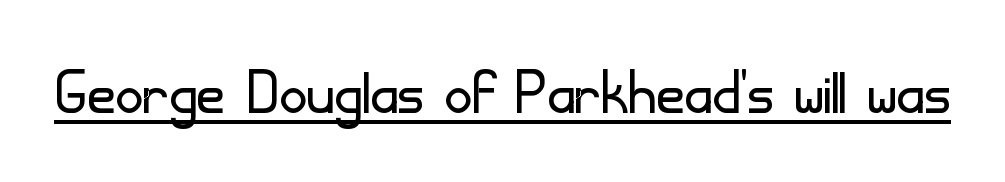
Q: Is the text bold? A: No.
Q: Is the text italic (slanted)? A: No, it is upright.
Q: Is the typeface a serif or a sans-serif typeface? A: Sans-serif.
Q: Is the text underlined? A: Yes.
Q: Is the spacing between letters normal or unusually wide? A: Normal.
Q: Width (condensed, normal, or wide)? A: Normal.
Q: Stroke contrast? A: Low.
Q: x-height? A: Small.
Q: Monospaced? A: No.
